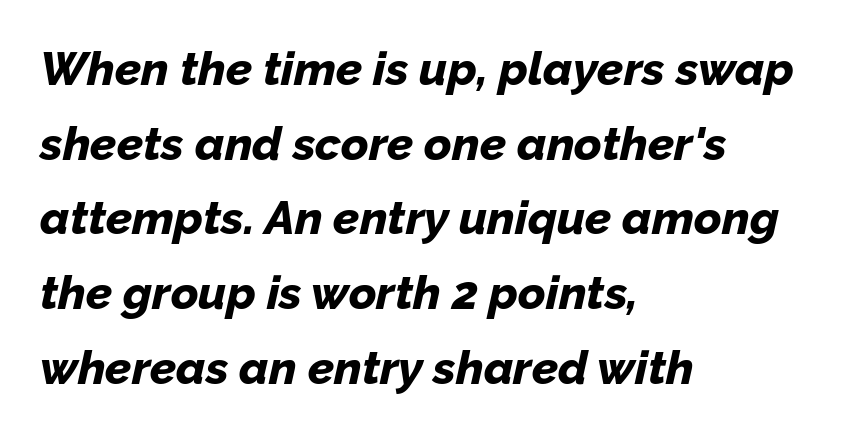
Q: Is the text bold? A: Yes.
Q: Is the text italic (slanted)? A: Yes, it leans right by about 12 degrees.
Q: Is the text underlined? A: No.
Q: How is the paragraph aligned? A: Left-aligned.
Q: Is the spacing between letters normal or unusually wide? A: Normal.
Q: Is the spacing between lines tight, normal or loose? A: Normal.
Q: Width (condensed, normal, or wide)? A: Normal.
Q: Stroke contrast? A: Low.
Q: x-height? A: Medium.
Q: Monospaced? A: No.
